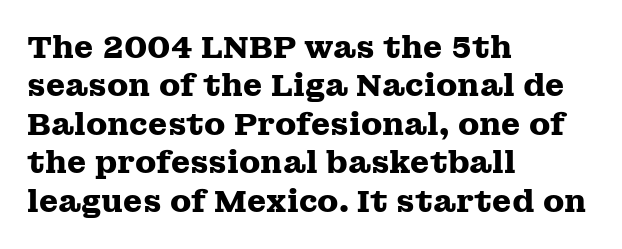
Q: Is the text bold? A: Yes.
Q: Is the text italic (slanted)? A: No, it is upright.
Q: Is the typeface a serif or a sans-serif typeface? A: Serif.
Q: Is the text underlined? A: No.
Q: How is the paragraph aligned? A: Left-aligned.
Q: Is the spacing between letters normal or unusually wide? A: Normal.
Q: Width (condensed, normal, or wide)? A: Wide.
Q: Stroke contrast? A: Medium.
Q: x-height? A: Medium.
Q: Monospaced? A: No.
